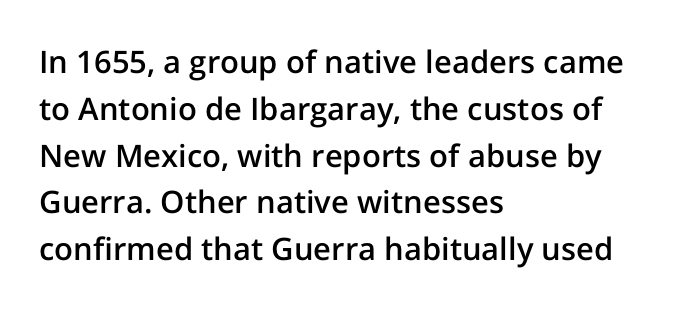
The image shows 31 px semibold sans-serif type, upright; set left-aligned, normal line spacing (1.51x), normal letter spacing, not underlined; low stroke contrast and a medium x-height.
